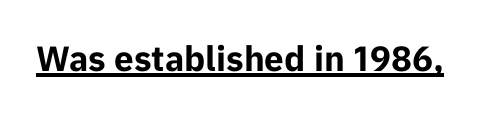
{"serif": "no", "italic": "no", "bold": "yes", "weight": "bold", "width": "normal", "stroke_contrast": "low", "x_height": "medium", "monospaced": "no", "underline": "yes", "letter_spacing": "normal", "letter_spacing_em": 0.0, "glyph_px": 35}
